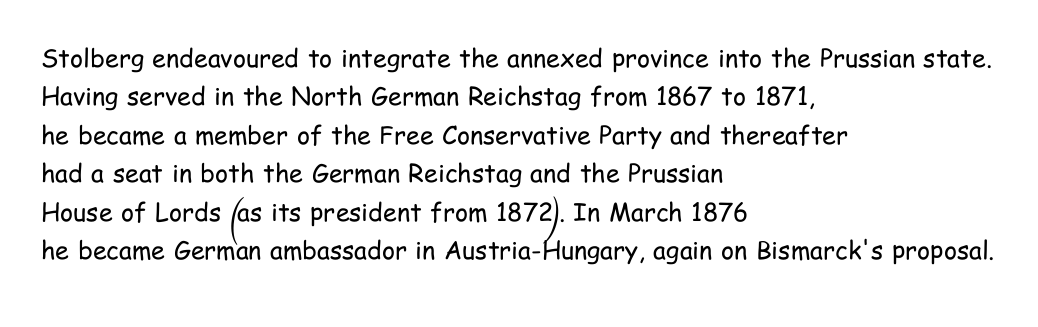
The image shows 25 px text type, upright; set left-aligned, normal line spacing (1.54x), normal letter spacing, not underlined.
